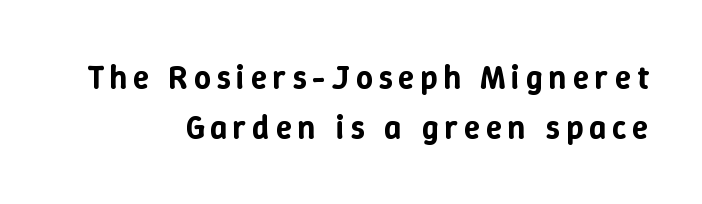
{"italic": "no", "width": "normal", "stroke_contrast": "low", "x_height": "medium", "monospaced": "no", "underline": "no", "align": "right", "line_spacing": "normal", "line_spacing_ratio": 1.52, "glyph_px": 33}
